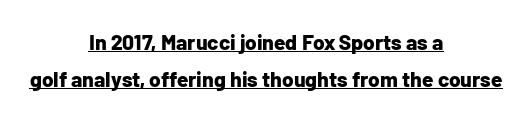
{"italic": "no", "bold": "yes", "underline": "yes", "align": "center", "line_spacing_ratio": 1.78, "letter_spacing": "normal", "letter_spacing_em": 0.0, "glyph_px": 21}
